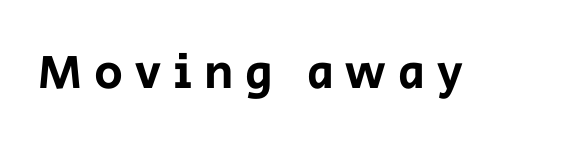
The image shows 48 px sans-serif type, upright; set unusually wide letter spacing (+0.25 em), not underlined; low stroke contrast and a large x-height.
